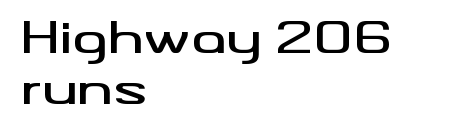
{"serif": "no", "italic": "no", "width": "wide", "stroke_contrast": "medium", "x_height": "small", "monospaced": "no", "underline": "no", "align": "left", "line_spacing_ratio": 1.18, "letter_spacing": "normal", "letter_spacing_em": 0.0, "glyph_px": 43}
